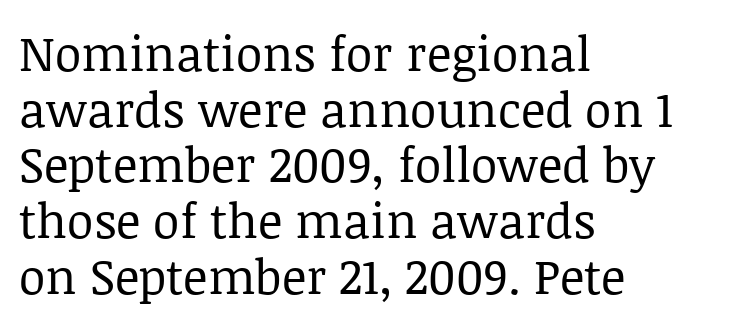
One-word summary of the alignment: left. Unbolded letterforms with no extra heft. Descenders are the only things crossing below the line. Proportional: the letters do not fall into vertical columns. Font category for this specimen: serif. Words appear dense and cohesive because spacing is normal.
